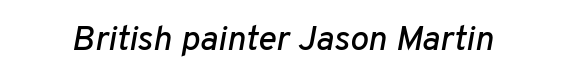
{"italic": "yes", "lean": "right", "slant_degrees": 10, "width": "normal", "stroke_contrast": "low", "x_height": "medium", "monospaced": "no", "underline": "no", "letter_spacing": "normal", "letter_spacing_em": 0.0, "glyph_px": 35}
